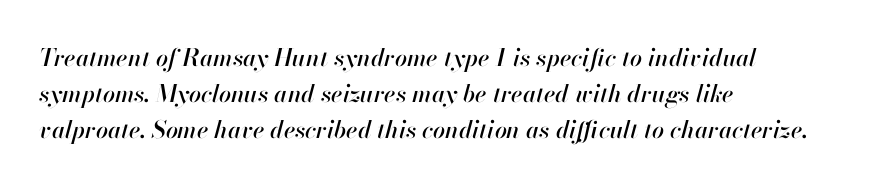
The image shows 24 px text type, italic (leaning right); set left-aligned, normal line spacing (1.49x), normal letter spacing, not underlined.
